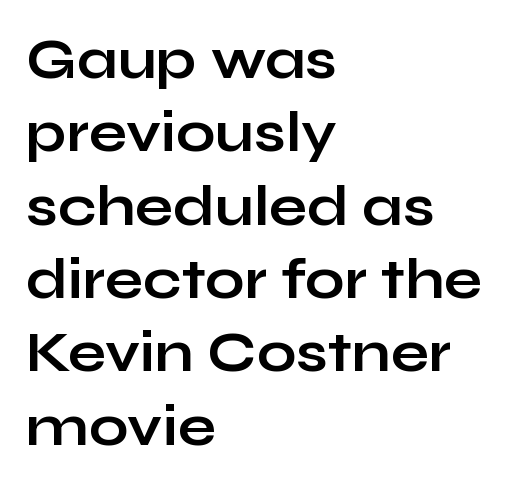
Regarding serifs, this sample does without them. Is the block centered? No — it sits flush against the left margin. Glyph-to-glyph distance matches everyday printed text. The passage shown is typed in a proportional face where columns would drift.
